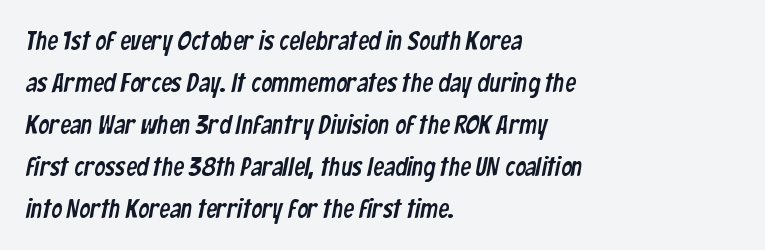
The image shows 27 px text type; set left-aligned, normal line spacing (1.56x), normal letter spacing, not underlined.
